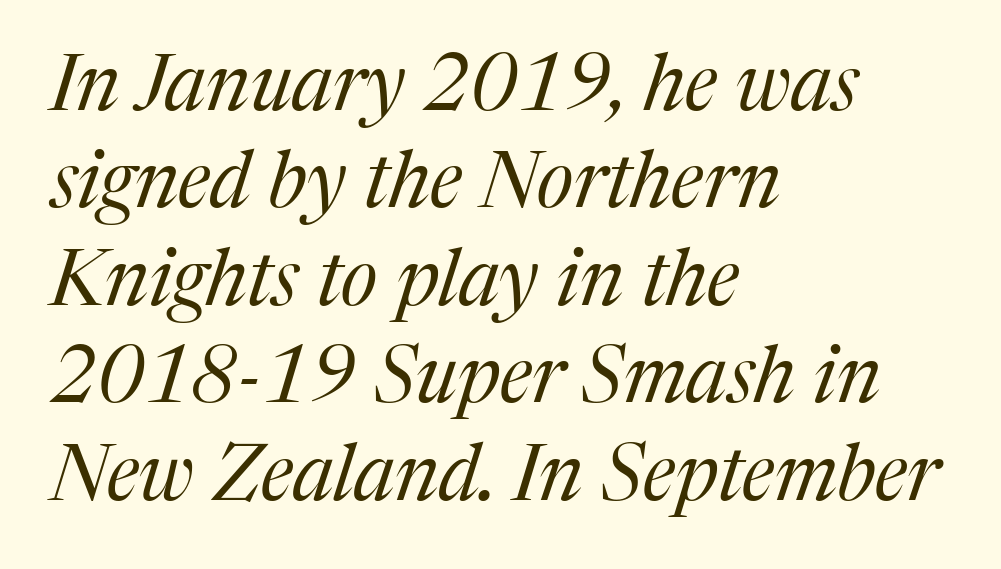
The image shows 78 px regular-weight serif type, italic (leaning right); set left-aligned, normal line spacing (1.25x), normal letter spacing, not underlined; medium stroke contrast and a medium x-height.
